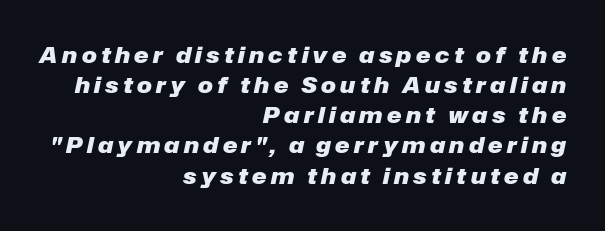
Q: Is the text bold? A: Yes.
Q: Is the text italic (slanted)? A: Yes, it leans right by about 12 degrees.
Q: Is the text underlined? A: No.
Q: How is the paragraph aligned? A: Right-aligned.
Q: Is the spacing between letters normal or unusually wide? A: Unusually wide.
Q: Is the spacing between lines tight, normal or loose? A: Normal.
